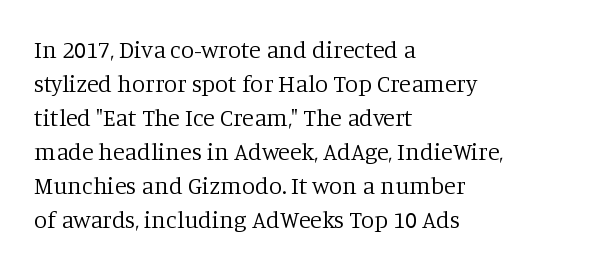
The image shows 24 px text type, upright; set left-aligned, normal line spacing (1.42x), normal letter spacing, not underlined.
